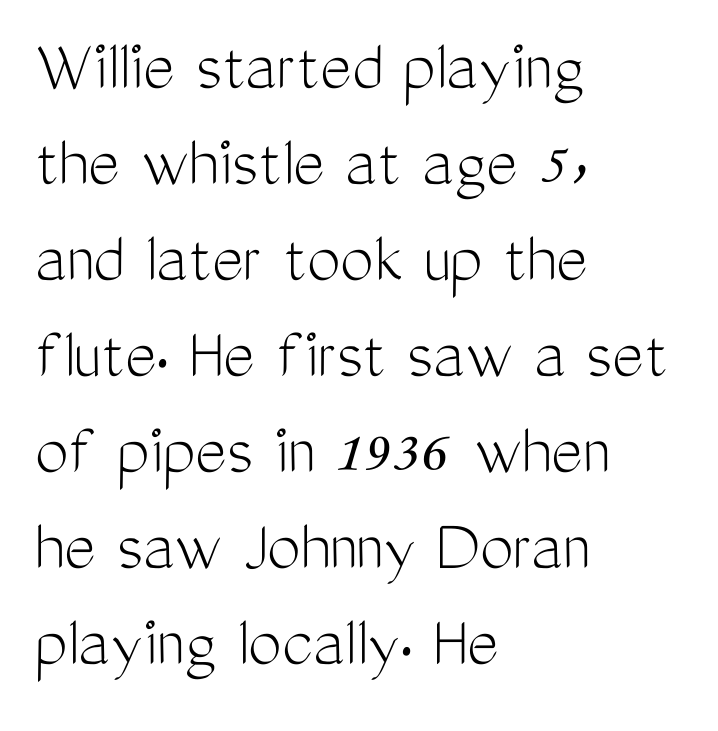
The typeface chosen for these lines omits serifs. Letters have the restrained weight of plain body copy at most. Is there much room between lines? A standard amount, neither cramped nor airy. Looks like regular typesetting: each glyph gets only the width it needs.
